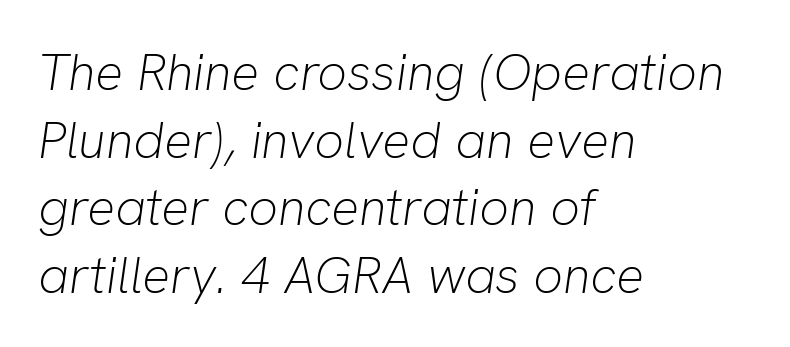
The image shows 52 px light type, italic (leaning right); set left-aligned, normal line spacing (1.3x), normal letter spacing, not underlined; low stroke contrast and a medium x-height.
